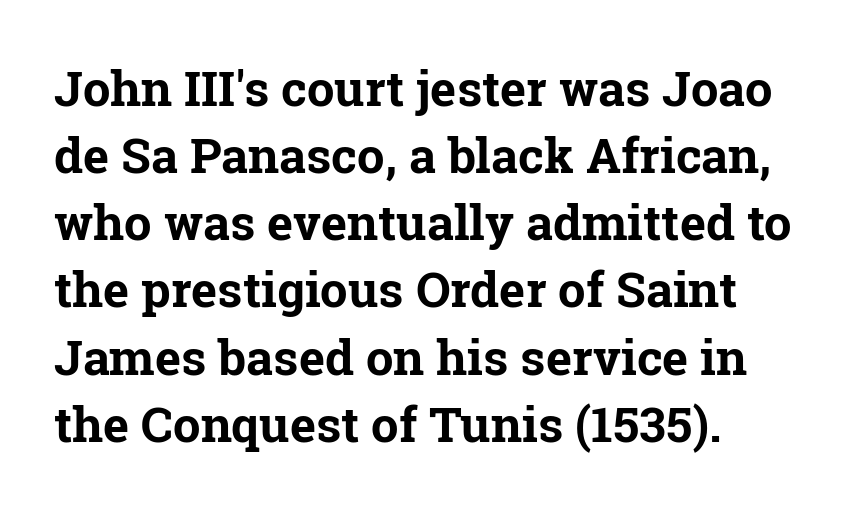
The image shows 49 px bold serif type, upright; set left-aligned, normal line spacing (1.37x), normal letter spacing, not underlined; low stroke contrast and a medium x-height.
